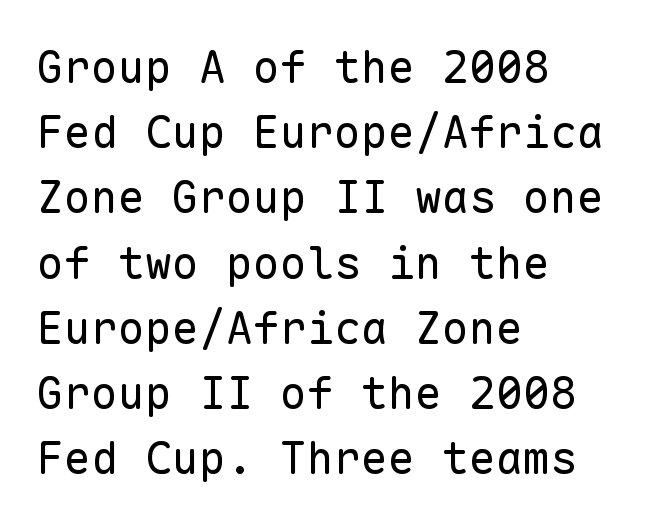
{"serif": "no", "italic": "no", "bold": "no", "weight": "regular", "width": "normal", "stroke_contrast": "low", "x_height": "medium", "monospaced": "yes", "underline": "no", "align": "left", "line_spacing": "normal", "line_spacing_ratio": 1.45, "letter_spacing": "normal", "letter_spacing_em": 0.0, "glyph_px": 45}
